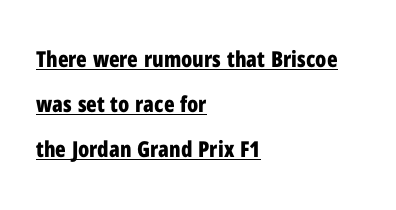
The image shows 22 px bold type, upright; set left-aligned, loose line spacing (2.04x), normal letter spacing, underlined.
